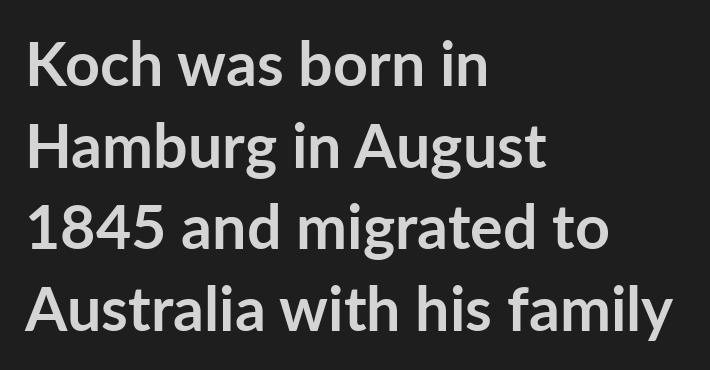
{"serif": "no", "italic": "no", "bold": "yes", "weight": "semibold", "width": "normal", "stroke_contrast": "low", "x_height": "medium", "monospaced": "no", "underline": "no", "align": "left", "line_spacing": "normal", "line_spacing_ratio": 1.34, "letter_spacing": "normal", "letter_spacing_em": 0.0, "glyph_px": 61}
